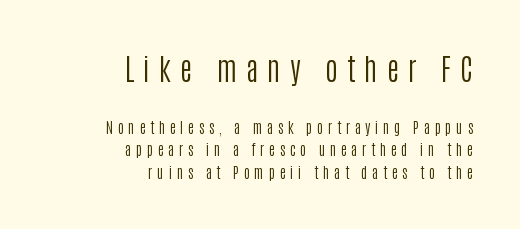
{"serif": "no", "italic": "no", "bold": "no", "weight": "regular", "width": "condensed", "stroke_contrast": "low", "x_height": "large", "monospaced": "no", "underline": "no", "align": "right", "line_spacing": "normal", "line_spacing_ratio": 1.5, "letter_spacing": "wide", "letter_spacing_em": 0.3, "larger_block": "first", "size_ratio": 2.0, "glyph_px": 30}
